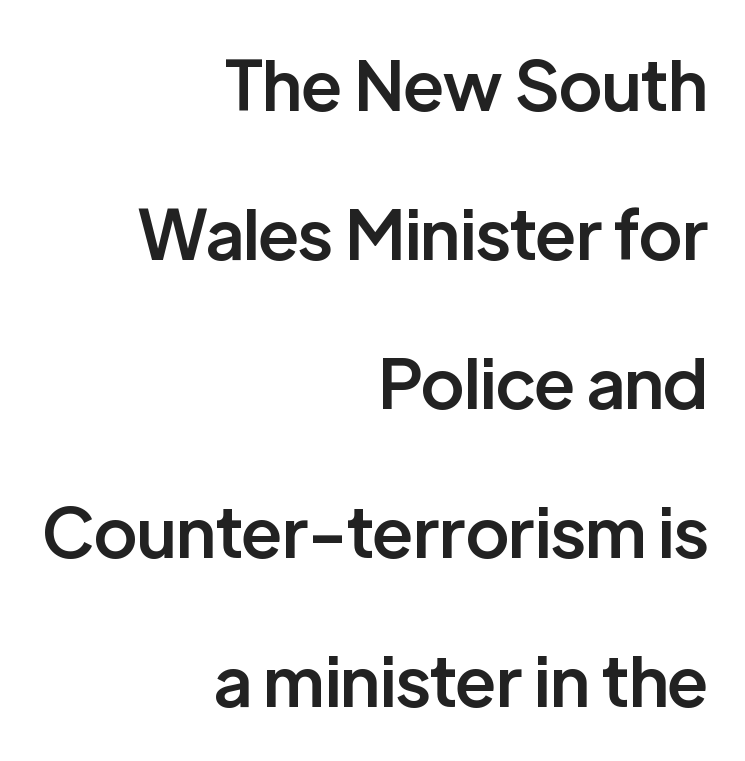
{"serif": "no", "italic": "no", "bold": "semi", "weight": "semibold", "width": "normal", "stroke_contrast": "low", "x_height": "medium", "monospaced": "no", "underline": "no", "align": "right", "line_spacing": "loose", "line_spacing_ratio": 2.16, "letter_spacing": "normal", "letter_spacing_em": 0.0, "glyph_px": 69}
